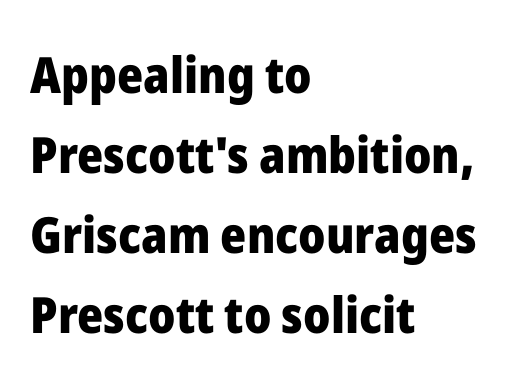
Q: Is the text bold? A: Yes.
Q: Is the text italic (slanted)? A: No, it is upright.
Q: Is the typeface a serif or a sans-serif typeface? A: Sans-serif.
Q: Is the text underlined? A: No.
Q: How is the paragraph aligned? A: Left-aligned.
Q: Is the spacing between letters normal or unusually wide? A: Normal.
Q: Is the spacing between lines tight, normal or loose? A: Normal.
Q: Width (condensed, normal, or wide)? A: Normal.
Q: Stroke contrast? A: Low.
Q: x-height? A: Medium.
Q: Monospaced? A: No.
